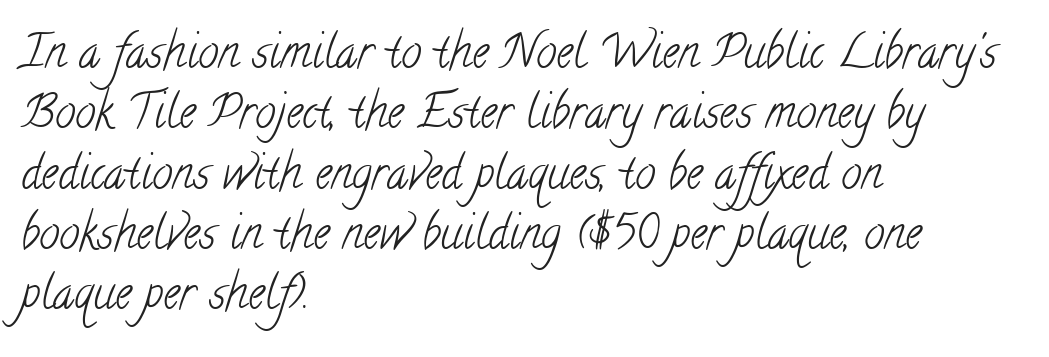
Is this a fixed-width face? No — the glyphs have proportional, varying widths. Stems here are at most as thick as an everyday book face. Beneath every word, the page is bare. Inter-character spacing is left at the font's built-in metrics. The lines in this sample share a left origin and differ only in where they stop.
